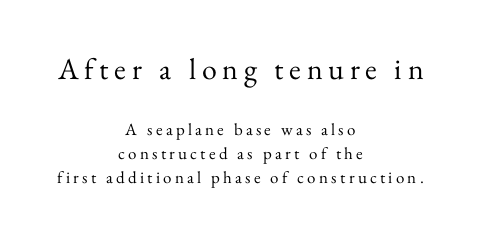
Teacher's note: observe the equal gaps on both sides — that is centered alignment. Letters have the restrained weight of plain body copy at most. This block has exactly the height ordinary leading produces. The baseline area is clear. The passage shown is typed in a proportional face where columns would drift.
